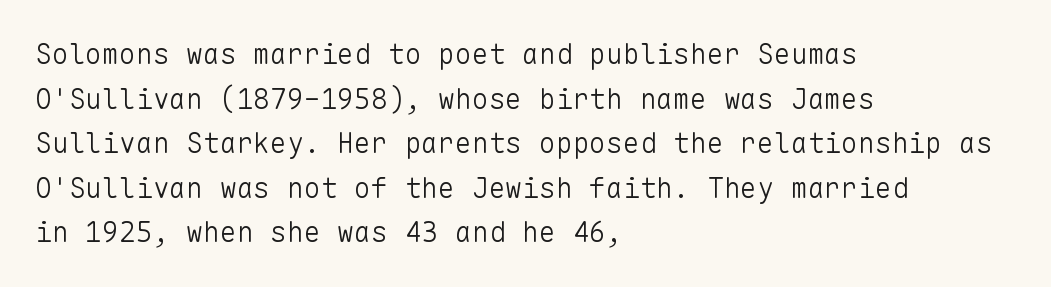
Has an underline been added? It has not. Posture: straight, roman, zero tilt. The typeface has the unassuming heft of standard copy or less. Teacher's note: observe the even left margin — that is flush-left alignment. The rendering uses typewriter-style spacing with identical character cells.
